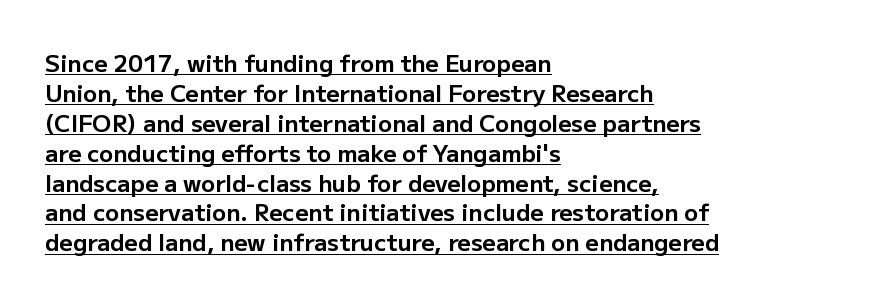
{"italic": "no", "bold": "yes", "underline": "yes", "align": "left", "line_spacing": "normal", "line_spacing_ratio": 1.3, "letter_spacing": "normal", "letter_spacing_em": 0.0, "glyph_px": 23}
